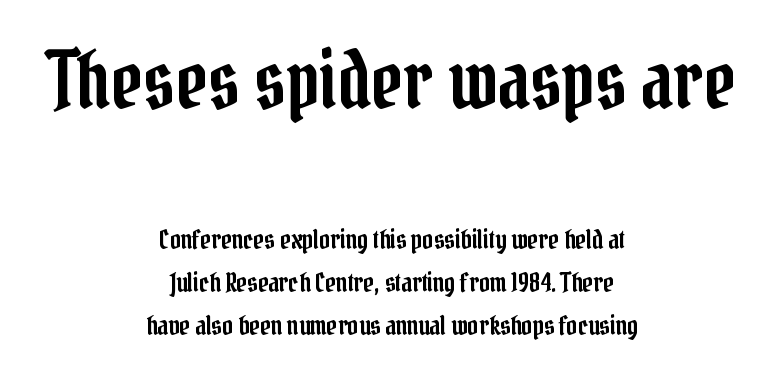
{"serif": "yes", "italic": "no", "width": "condensed", "stroke_contrast": "low", "x_height": "medium", "monospaced": "no", "underline": "no", "align": "center", "line_spacing": "normal", "line_spacing_ratio": 1.66, "letter_spacing": "normal", "letter_spacing_em": 0.0, "larger_block": "first", "size_ratio": 3.0, "glyph_px": 78}
